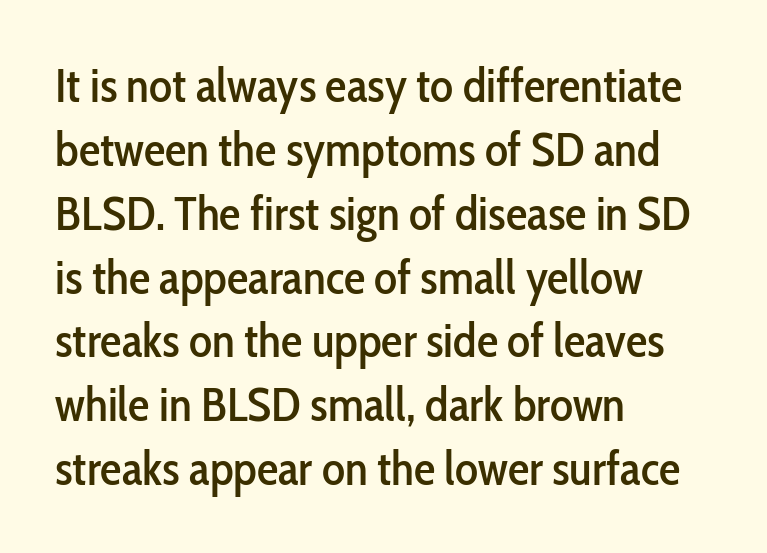
One-word summary of the alignment: left. Examine the stroke ends and you'll find no serifs. The type sits square on the baseline with zero lean. Letter spacing: default. Students, observe: this is what conventionally led text looks like.
